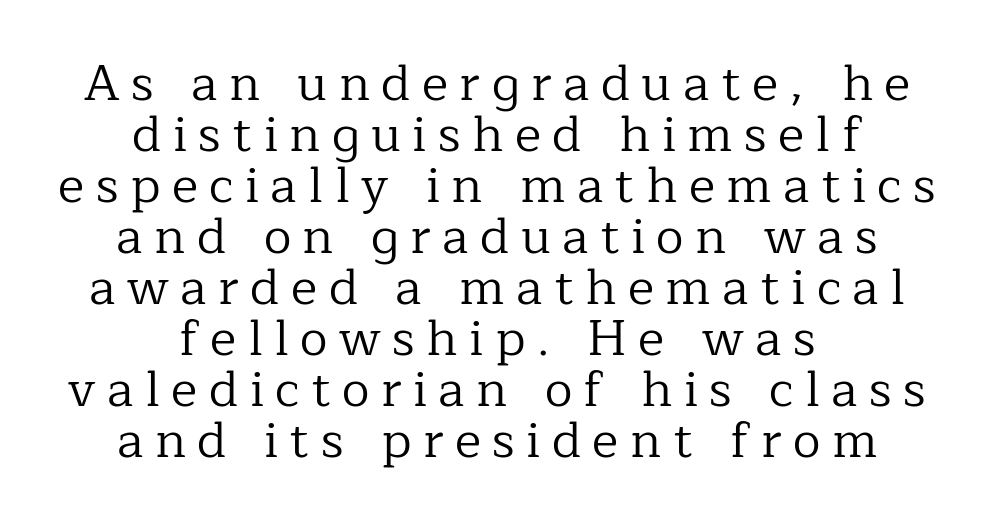
{"serif": "yes", "italic": "no", "bold": "no", "weight": "regular", "width": "normal", "stroke_contrast": "low", "x_height": "medium", "monospaced": "no", "underline": "no", "align": "center", "line_spacing": "tight", "line_spacing_ratio": 1.02, "letter_spacing": "wide", "letter_spacing_em": 0.23, "glyph_px": 50}
